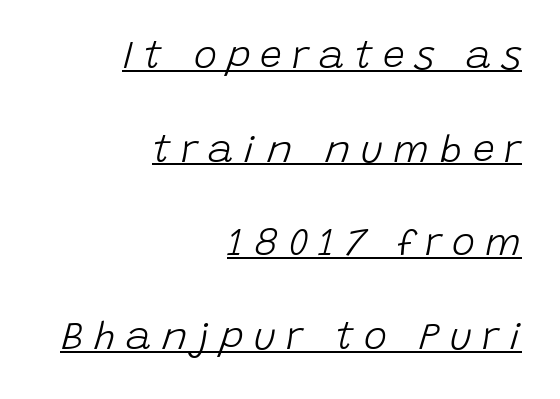
Q: Is the text bold? A: No.
Q: Is the text italic (slanted)? A: Yes, it leans right by about 15 degrees.
Q: Is the text underlined? A: Yes.
Q: How is the paragraph aligned? A: Right-aligned.
Q: Is the spacing between letters normal or unusually wide? A: Unusually wide.
Q: Is the spacing between lines tight, normal or loose? A: Loose.
Q: Width (condensed, normal, or wide)? A: Normal.
Q: Stroke contrast? A: Low.
Q: x-height? A: Large.
Q: Monospaced? A: No.
